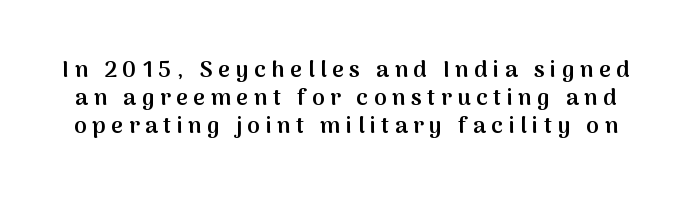
{"italic": "no", "bold": "semi", "underline": "no", "line_spacing_ratio": 1.21, "letter_spacing": "wide", "letter_spacing_em": 0.24, "glyph_px": 23}
